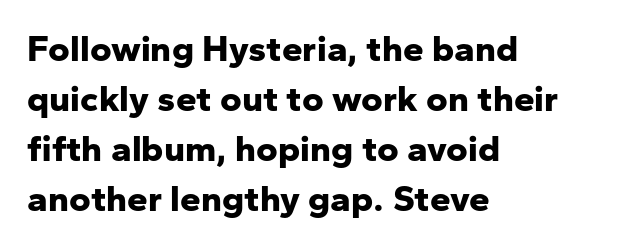
{"serif": "no", "italic": "no", "bold": "yes", "weight": "bold", "width": "normal", "stroke_contrast": "low", "x_height": "medium", "monospaced": "no", "underline": "no", "align": "left", "line_spacing": "normal", "line_spacing_ratio": 1.35, "letter_spacing": "normal", "letter_spacing_em": 0.0, "glyph_px": 37}
